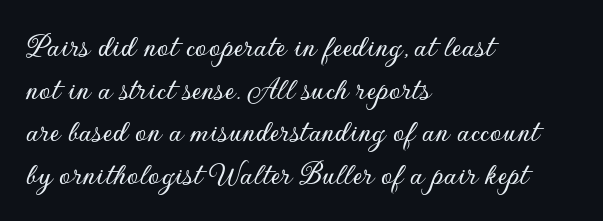
{"serif": "no", "width": "normal", "stroke_contrast": "low", "x_height": "small", "monospaced": "no", "underline": "no", "align": "left", "line_spacing": "normal", "line_spacing_ratio": 1.29, "letter_spacing": "normal", "letter_spacing_em": 0.0, "glyph_px": 33}
